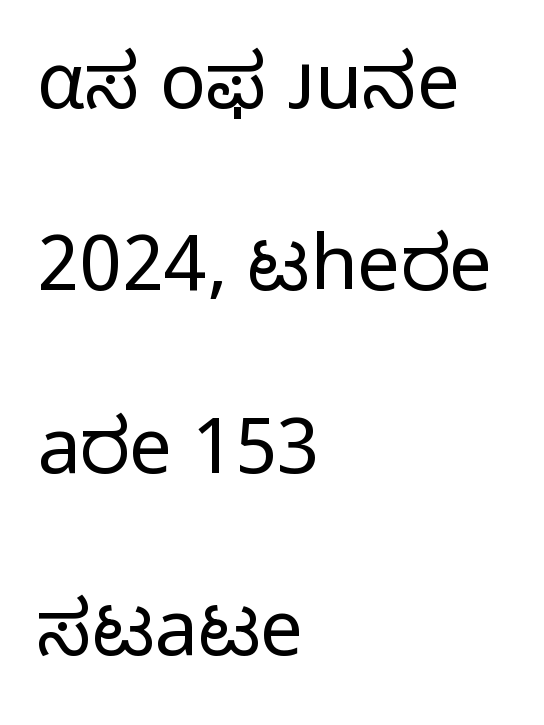
Think of a printed novel: that variable character pitch is what you see here. Line beginnings align vertically; line endings do not. Unlike italic type, these characters show no tilt at all. The string is rendered with underlining switched off. Rows of type keep a wide berth in the vertical direction. A light-to-regular cut is what we see here.
